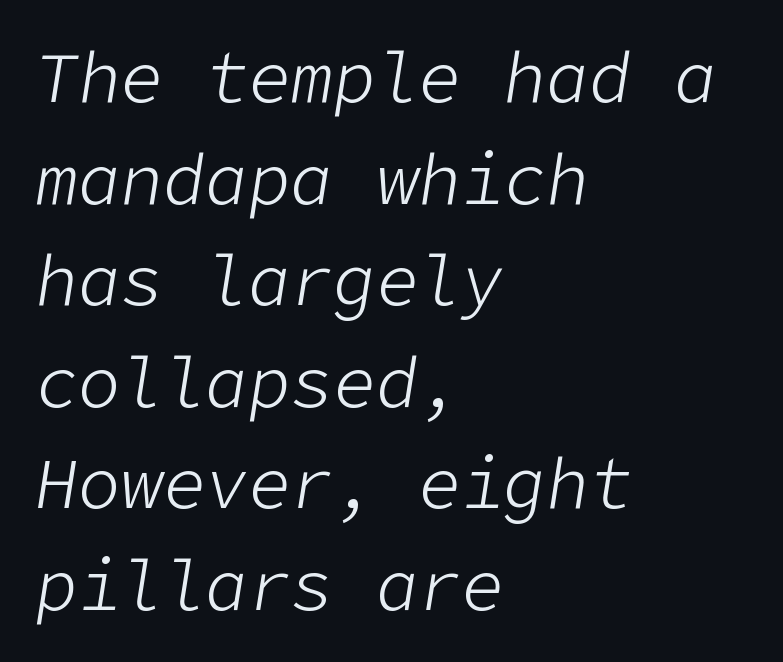
The letters are slanted; this is an italic face. Notice how descenders clear the ascenders below comfortably — that's standard leading. A light-to-regular cut is what we see here. The ragged edge is on the right, which tells us the setting is flush left.
